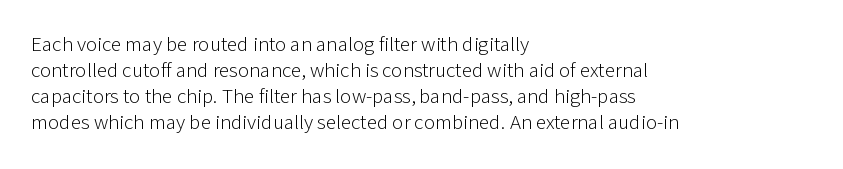
The typography opts for an upright posture over an oblique one. Unmarked baselines from the first word to the last. Students, note that the glyphs here touch the page at normal intervals. Which margin do the lines hug? The left one — the right edge is uneven. The typesetting does not lean heavy: it is not bold.
